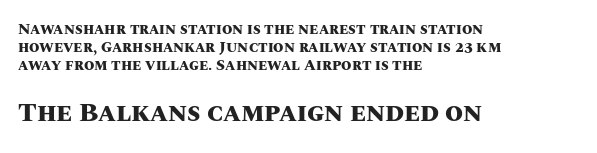
The image shows 26 px bold type, upright; set left-aligned, line spacing 1.21x, normal letter spacing, not underlined; the second (bottom) block is 1.73x larger.
